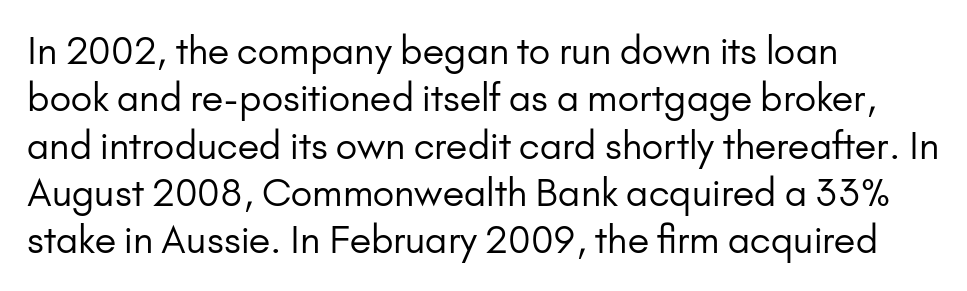
Font category for this specimen: sans-serif. The weight would be labelled regular, book, light, or lighter still. A typesetter would call this leading conventional body-copy spacing. Spacing verdict: proportional, widths tailored to each character. Caption: standard tracking, unaltered.
